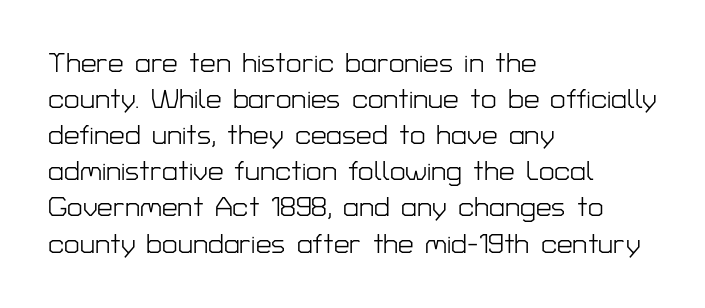
The words here are not underlined. The passage shown is typed in a proportional face where columns would drift. Nope, no serifs anywhere on these letters. These lines keep a tight, regular rhythm from letter to letter. Successive baselines arrive at the customary interval.
